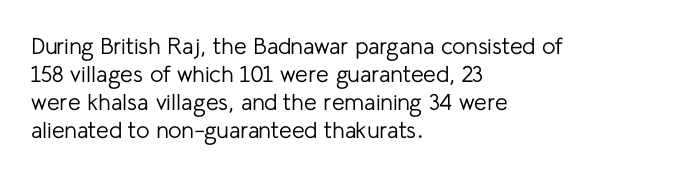
The image shows 23 px text type, upright; set left-aligned, line spacing 1.22x, normal letter spacing, not underlined.
